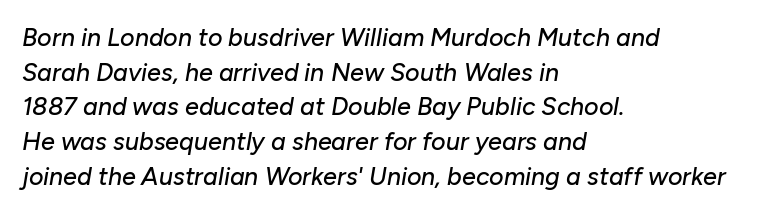
{"italic": "yes", "lean": "right", "slant_degrees": 10, "underline": "no", "align": "left", "line_spacing": "normal", "line_spacing_ratio": 1.39, "letter_spacing": "normal", "letter_spacing_em": 0.0, "glyph_px": 25}
